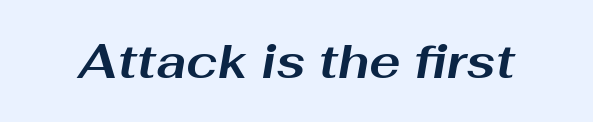
Q: Is the text bold? A: Yes.
Q: Is the text italic (slanted)? A: Yes, it leans right by about 10 degrees.
Q: Is the text underlined? A: No.
Q: Is the spacing between letters normal or unusually wide? A: Normal.
Q: Width (condensed, normal, or wide)? A: Wide.
Q: Stroke contrast? A: Medium.
Q: x-height? A: Medium.
Q: Monospaced? A: No.
